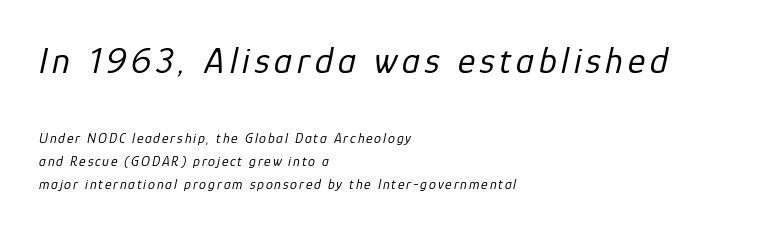
Q: Is the text bold? A: No.
Q: Is the text italic (slanted)? A: Yes, it leans right by about 12 degrees.
Q: Is the text underlined? A: No.
Q: How is the paragraph aligned? A: Left-aligned.
Q: Is the spacing between lines tight, normal or loose? A: Normal.
Q: Which block of text is set in a larger size, the first (top) or the second (bottom)? A: The first (top) one.
Q: Width (condensed, normal, or wide)? A: Normal.
Q: Stroke contrast? A: Low.
Q: x-height? A: Medium.
Q: Monospaced? A: No.
